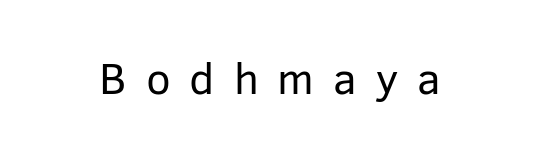
The image shows 44 px regular-weight sans-serif type, upright; set unusually wide letter spacing (+0.43 em), not underlined; low stroke contrast and a medium x-height.
